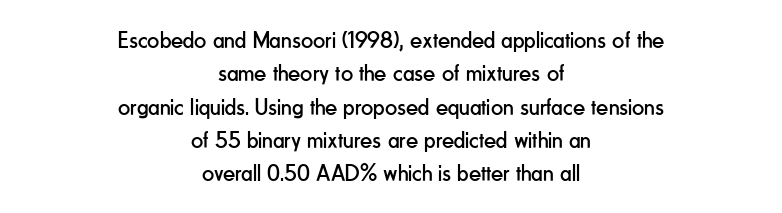
The image shows 24 px text type, upright; set centered, normal line spacing (1.39x), normal letter spacing, not underlined.
